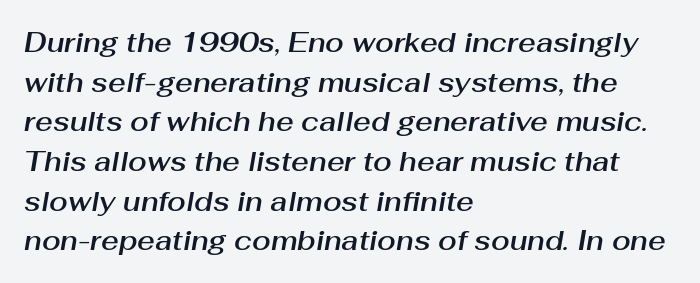
{"italic": "yes", "lean": "right", "slant_degrees": 10, "underline": "no", "align": "left", "line_spacing": "normal", "line_spacing_ratio": 1.47, "letter_spacing": "normal", "letter_spacing_em": 0.0, "glyph_px": 27}
